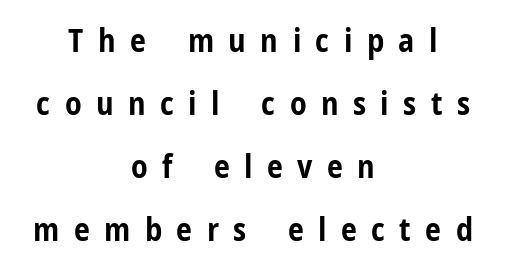
Q: Is the text bold? A: Yes.
Q: Is the text italic (slanted)? A: No, it is upright.
Q: Is the typeface a serif or a sans-serif typeface? A: Sans-serif.
Q: Is the text underlined? A: No.
Q: How is the paragraph aligned? A: Centered.
Q: Is the spacing between letters normal or unusually wide? A: Unusually wide.
Q: Is the spacing between lines tight, normal or loose? A: Loose.
Q: Width (condensed, normal, or wide)? A: Condensed.
Q: Stroke contrast? A: Low.
Q: x-height? A: Medium.
Q: Monospaced? A: No.
